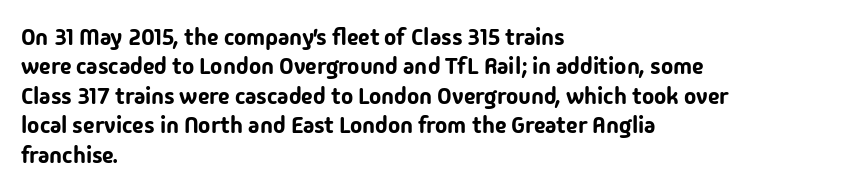
The image shows 23 px text type, upright; set left-aligned, normal line spacing (1.28x), normal letter spacing, not underlined.
